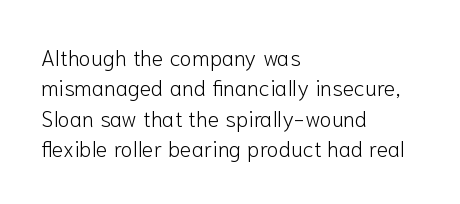
Q: Is the text bold? A: No.
Q: Is the text italic (slanted)? A: No, it is upright.
Q: Is the text underlined? A: No.
Q: How is the paragraph aligned? A: Left-aligned.
Q: Is the spacing between letters normal or unusually wide? A: Normal.
Q: Is the spacing between lines tight, normal or loose? A: Normal.
